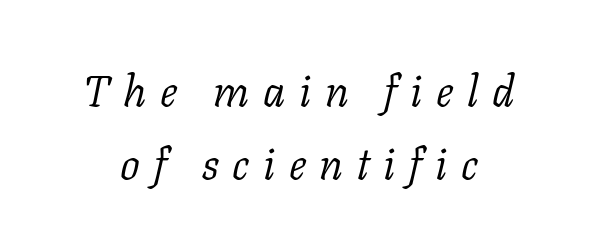
Weight class: somewhere from thin through regular. Descender tails drop into unmarked territory. Rendered with sloped, italic letterforms. Looks like regular typesetting: each glyph gets only the width it needs.
